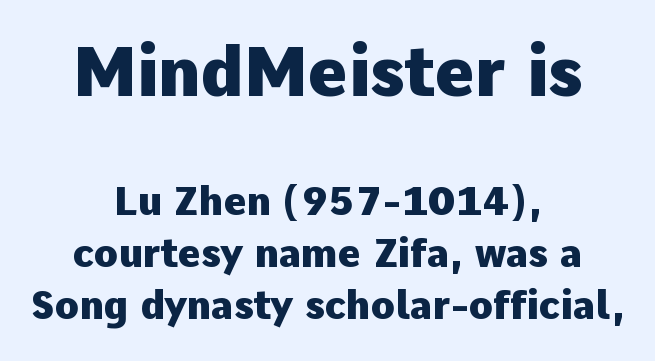
Q: Is the text bold? A: Yes.
Q: Is the text italic (slanted)? A: No, it is upright.
Q: Is the typeface a serif or a sans-serif typeface? A: Sans-serif.
Q: Is the text underlined? A: No.
Q: How is the paragraph aligned? A: Centered.
Q: Is the spacing between letters normal or unusually wide? A: Normal.
Q: Is the spacing between lines tight, normal or loose? A: Normal.
Q: Which block of text is set in a larger size, the first (top) or the second (bottom)? A: The first (top) one.
Q: Width (condensed, normal, or wide)? A: Normal.
Q: Stroke contrast? A: Low.
Q: x-height? A: Medium.
Q: Monospaced? A: No.
